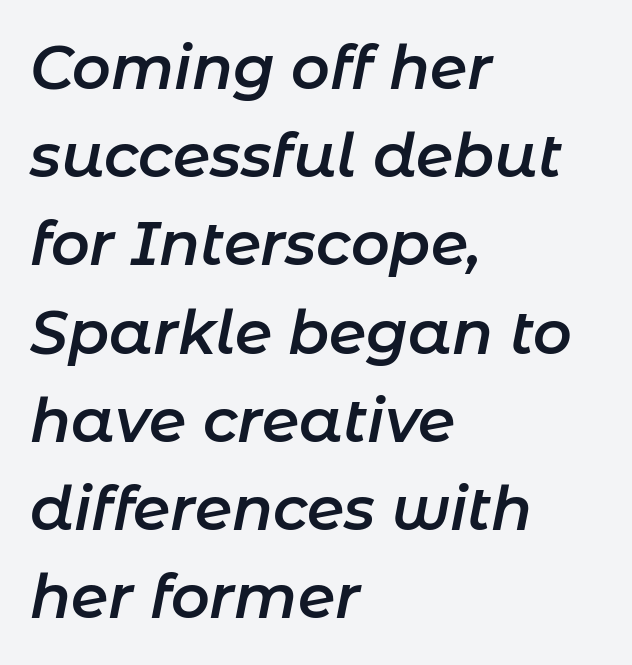
Q: Is the text bold? A: Semi-bold.
Q: Is the text italic (slanted)? A: Yes, it leans right by about 11 degrees.
Q: Is the text underlined? A: No.
Q: How is the paragraph aligned? A: Left-aligned.
Q: Is the spacing between letters normal or unusually wide? A: Normal.
Q: Is the spacing between lines tight, normal or loose? A: Normal.
Q: Width (condensed, normal, or wide)? A: Normal.
Q: Stroke contrast? A: Low.
Q: x-height? A: Medium.
Q: Monospaced? A: No.
